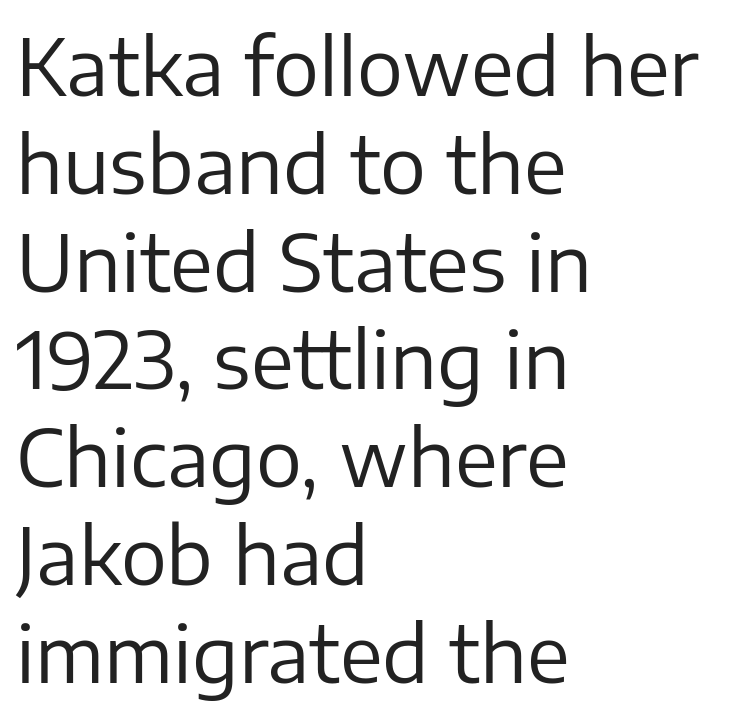
{"serif": "no", "italic": "no", "bold": "no", "weight": "regular", "width": "normal", "stroke_contrast": "low", "x_height": "medium", "monospaced": "no", "underline": "no", "align": "left", "line_spacing": "normal", "line_spacing_ratio": 1.27, "letter_spacing": "normal", "letter_spacing_em": 0.0, "glyph_px": 77}
